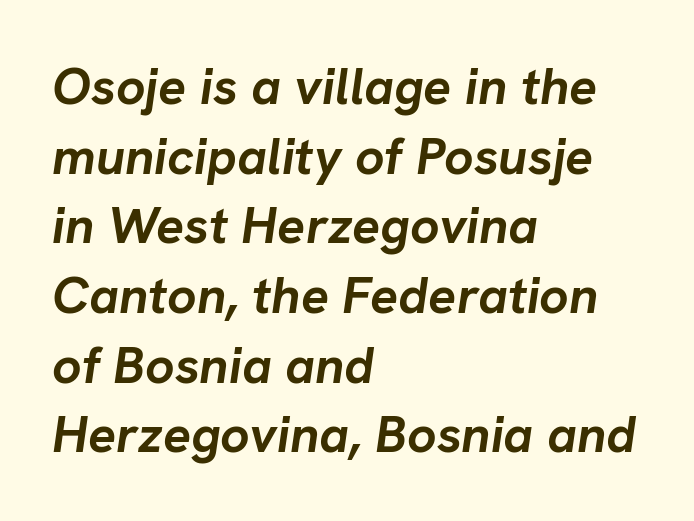
Q: Is the text bold? A: Yes.
Q: Is the text italic (slanted)? A: Yes, it leans right by about 8 degrees.
Q: Is the text underlined? A: No.
Q: How is the paragraph aligned? A: Left-aligned.
Q: Is the spacing between letters normal or unusually wide? A: Normal.
Q: Is the spacing between lines tight, normal or loose? A: Normal.
Q: Width (condensed, normal, or wide)? A: Normal.
Q: Stroke contrast? A: Low.
Q: x-height? A: Medium.
Q: Monospaced? A: No.
